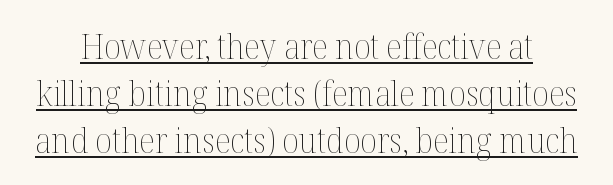
The image shows 34 px thin type, upright; set normal line spacing (1.38x), normal letter spacing, underlined; medium stroke contrast and a medium x-height.
